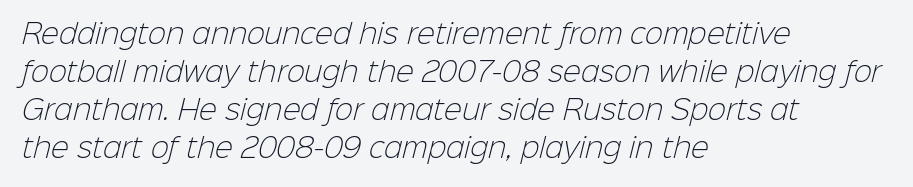
Q: Is the text bold? A: No.
Q: Is the text underlined? A: No.
Q: How is the paragraph aligned? A: Left-aligned.
Q: Is the spacing between letters normal or unusually wide? A: Normal.
Q: Is the spacing between lines tight, normal or loose? A: Normal.
